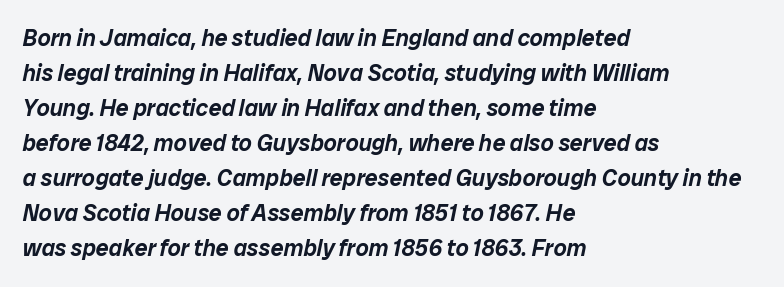
The image shows 23 px text type, italic (leaning right); set left-aligned, normal line spacing (1.52x), normal letter spacing, not underlined.
